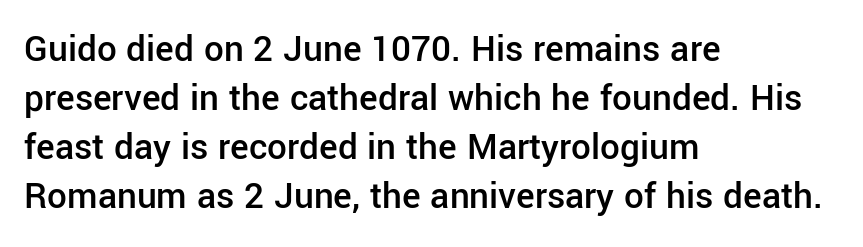
{"serif": "no", "italic": "no", "bold": "semi", "weight": "semibold", "width": "normal", "stroke_contrast": "low", "x_height": "medium", "monospaced": "no", "underline": "no", "align": "left", "line_spacing": "normal", "line_spacing_ratio": 1.26, "letter_spacing": "normal", "letter_spacing_em": 0.0, "glyph_px": 39}
